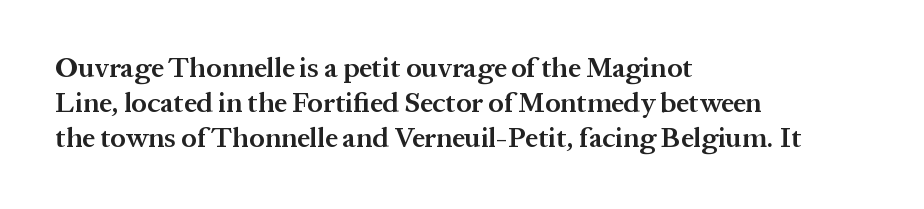
The image shows 28 px semibold serif type, upright; set left-aligned, normal line spacing (1.25x), normal letter spacing, not underlined; medium stroke contrast and a medium x-height.
